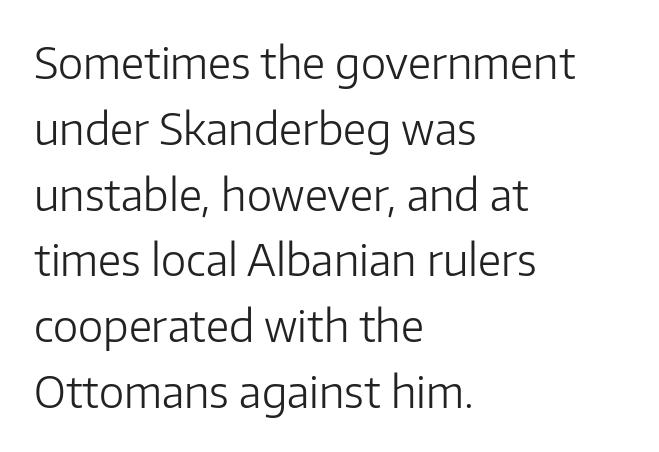
{"serif": "no", "italic": "no", "bold": "no", "weight": "light", "width": "normal", "stroke_contrast": "low", "x_height": "medium", "monospaced": "no", "underline": "no", "align": "left", "line_spacing": "normal", "line_spacing_ratio": 1.53, "letter_spacing": "normal", "letter_spacing_em": 0.0, "glyph_px": 43}
